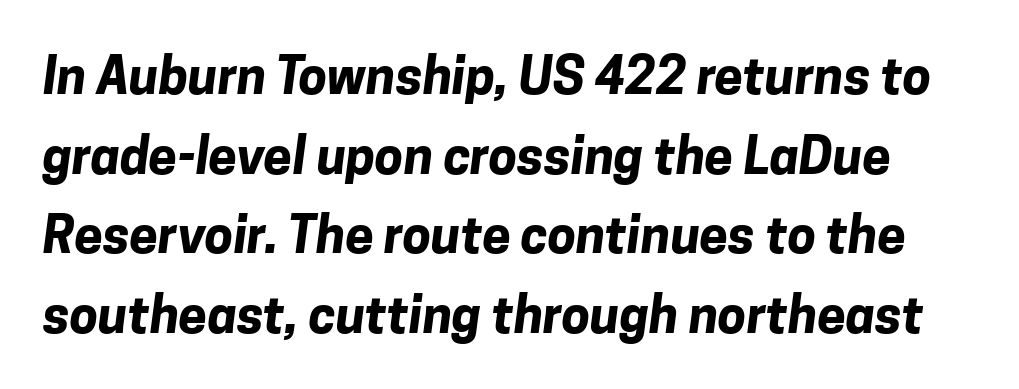
A typesetter would call this leading conventional body-copy spacing. The area under the type is left untouched. Note the varied advance widths — an 'i' is clearly narrower than an 'm'. Nope, no serifs anywhere on these letters. These lines keep a tight, regular rhythm from letter to letter. Plenty of ink on the page — the face is bold.
